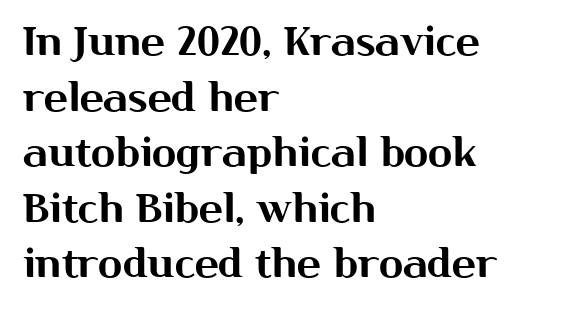
Q: Is the text italic (slanted)? A: No, it is upright.
Q: Is the typeface a serif or a sans-serif typeface? A: Sans-serif.
Q: Is the text underlined? A: No.
Q: How is the paragraph aligned? A: Left-aligned.
Q: Is the spacing between letters normal or unusually wide? A: Normal.
Q: Is the spacing between lines tight, normal or loose? A: Normal.
Q: Width (condensed, normal, or wide)? A: Normal.
Q: Stroke contrast? A: Medium.
Q: x-height? A: Medium.
Q: Monospaced? A: No.
